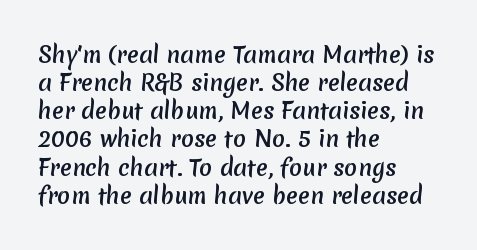
The image shows 22 px bold type; set left-aligned, normal line spacing (1.28x), normal letter spacing, not underlined.
